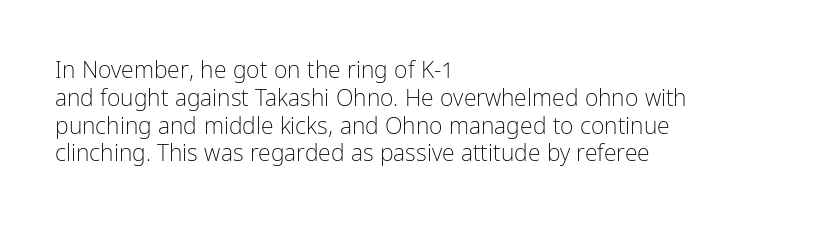
Italic: no, the glyphs are upright roman. Typeset ragged right — the left edge is the straight one. The gaps between neighbouring characters are ordinary and unremarkable. No letter is thick-stroked: the sample isn't bold. Lines of text with bare space underneath.
